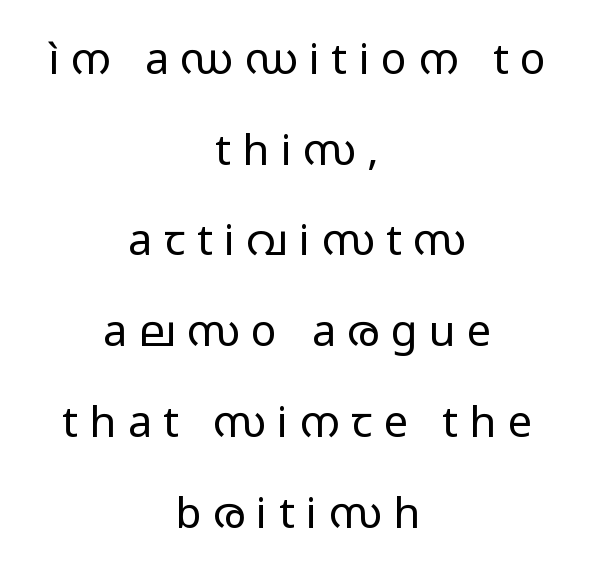
{"serif": "no", "italic": "no", "bold": "no", "weight": "regular", "width": "wide", "stroke_contrast": "low", "x_height": "medium", "monospaced": "no", "underline": "no", "align": "center", "line_spacing": "loose", "line_spacing_ratio": 2.11, "letter_spacing": "wide", "letter_spacing_em": 0.27, "glyph_px": 43}
